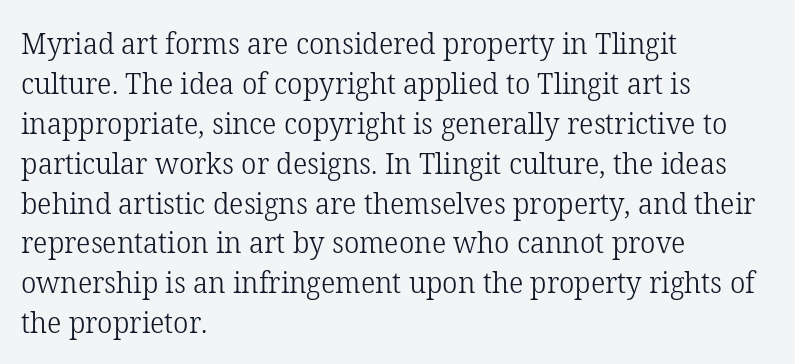
{"serif": "yes", "italic": "no", "bold": "no", "weight": "light", "width": "normal", "stroke_contrast": "low", "x_height": "medium", "monospaced": "no", "underline": "no", "align": "left", "line_spacing": "normal", "line_spacing_ratio": 1.33, "letter_spacing": "normal", "letter_spacing_em": 0.0, "glyph_px": 30}
